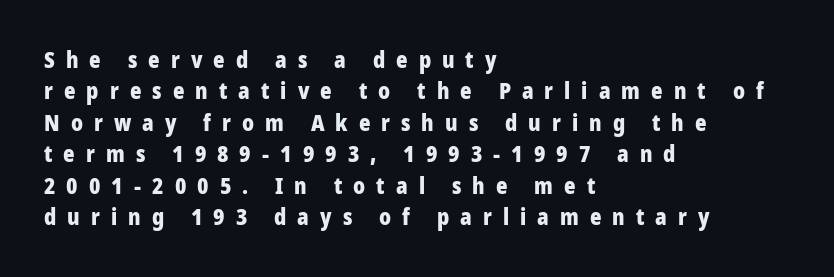
Which margin do the lines hug? The left one — the right edge is uneven. The font is running at its bold setting. The line texture is sparse and dotted thanks to wide tracking. Vertical strokes here are truly vertical. The foot of each line stays bare and open.
